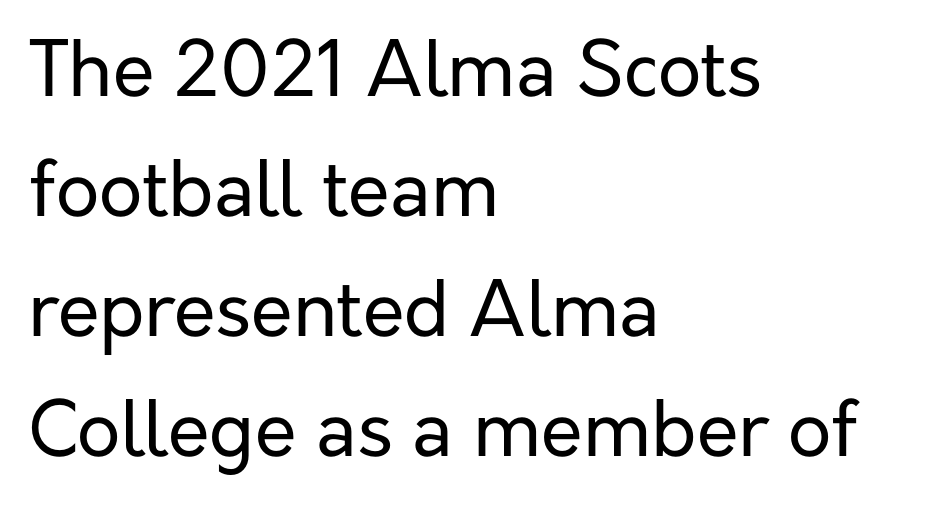
The image shows 76 px regular-weight sans-serif type, upright; set left-aligned, normal line spacing (1.58x), normal letter spacing, not underlined; low stroke contrast and a medium x-height.
